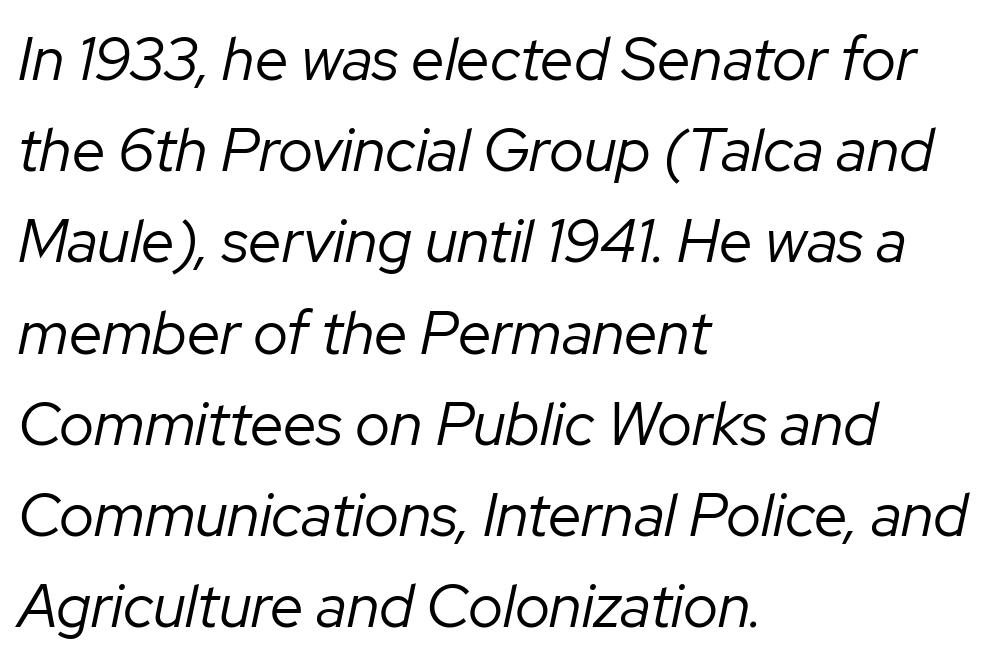
{"italic": "yes", "lean": "right", "slant_degrees": 12, "bold": "no", "weight": "regular", "width": "normal", "stroke_contrast": "low", "x_height": "medium", "monospaced": "no", "underline": "no", "align": "left", "line_spacing": "normal", "line_spacing_ratio": 1.52, "letter_spacing": "normal", "letter_spacing_em": 0.0, "glyph_px": 60}
